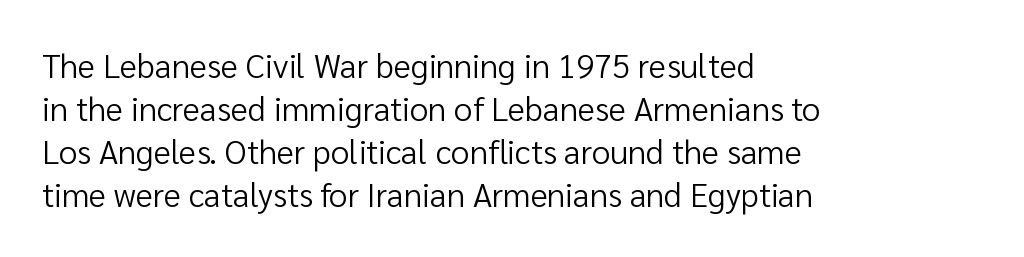
{"serif": "no", "italic": "no", "bold": "no", "weight": "regular", "width": "normal", "stroke_contrast": "low", "x_height": "medium", "monospaced": "no", "underline": "no", "align": "left", "line_spacing": "normal", "line_spacing_ratio": 1.3, "letter_spacing": "normal", "letter_spacing_em": 0.0, "glyph_px": 33}
